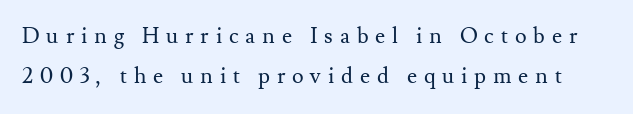
{"italic": "no", "bold": "no", "underline": "no", "line_spacing_ratio": 1.83, "letter_spacing": "wide", "letter_spacing_em": 0.31, "glyph_px": 22}
